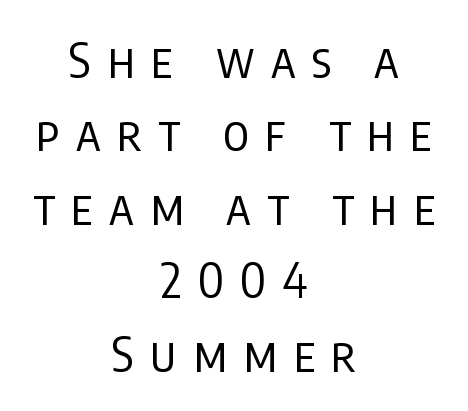
Q: Is the text bold? A: No.
Q: Is the text italic (slanted)? A: No, it is upright.
Q: Is the typeface a serif or a sans-serif typeface? A: Sans-serif.
Q: Is the text underlined? A: No.
Q: How is the paragraph aligned? A: Centered.
Q: Is the spacing between letters normal or unusually wide? A: Unusually wide.
Q: Is the spacing between lines tight, normal or loose? A: Normal.
Q: Width (condensed, normal, or wide)? A: Condensed.
Q: Stroke contrast? A: Low.
Q: x-height? A: Large.
Q: Monospaced? A: No.
